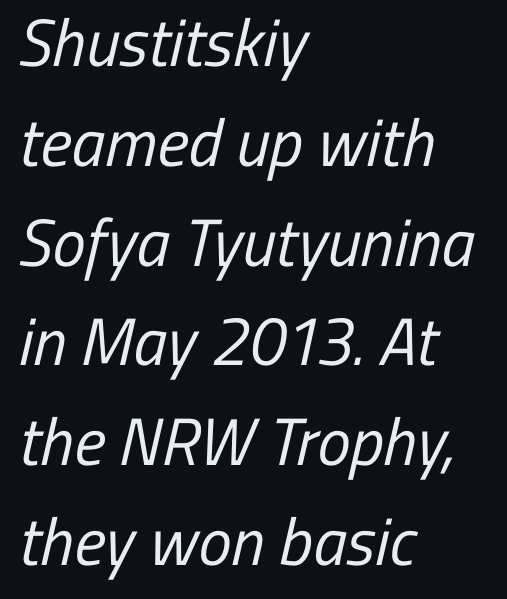
Tracking here is standard; glyphs follow each other at the usual distance. Vertical stems look standard width or narrower in stroke. Underlining? Definitely not there. The face used here is proportionally spaced, like ordinary book or web type. Grotesque or geometric, the face here clearly has no serifs. Notice how the passage keeps a crisp vertical edge on the left only.
